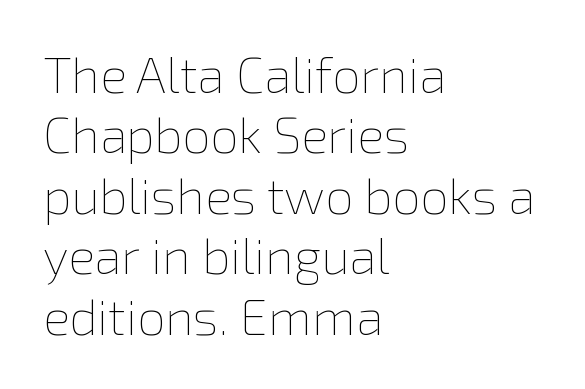
Quick note: underline off. Rendered with straight, roman letterforms. Varying glyph widths throughout — classic text-font behaviour. Observe the ordinary spacing: letters are neighbours, not strangers. Stems here are at most as thick as an everyday book face. Line starts are locked; line ends wander.
